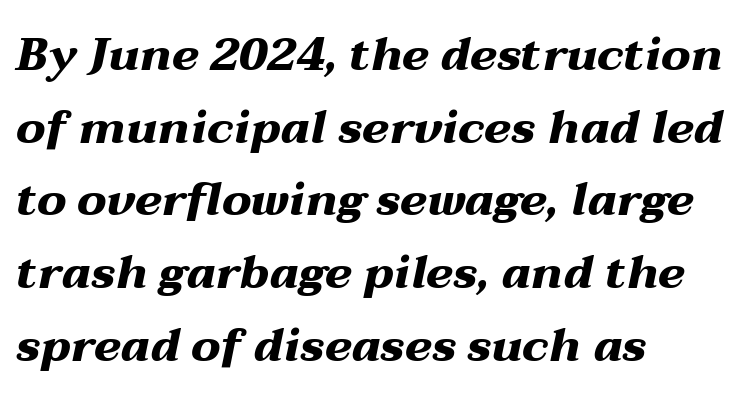
{"italic": "yes", "lean": "right", "slant_degrees": 12, "bold": "yes", "weight": "heavy", "width": "wide", "stroke_contrast": "medium", "x_height": "medium", "monospaced": "no", "underline": "no", "align": "left", "line_spacing": "normal", "line_spacing_ratio": 1.58, "letter_spacing": "normal", "letter_spacing_em": 0.0, "glyph_px": 46}
